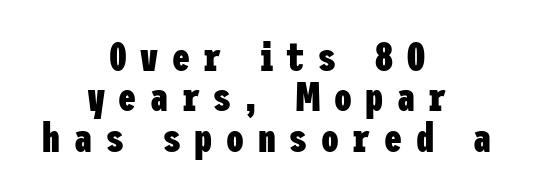
Q: Is the text bold? A: Yes.
Q: Is the text italic (slanted)? A: No, it is upright.
Q: Is the typeface a serif or a sans-serif typeface? A: Sans-serif.
Q: Is the text underlined? A: No.
Q: How is the paragraph aligned? A: Centered.
Q: Is the spacing between letters normal or unusually wide? A: Unusually wide.
Q: Is the spacing between lines tight, normal or loose? A: Tight.
Q: Width (condensed, normal, or wide)? A: Condensed.
Q: Stroke contrast? A: Low.
Q: x-height? A: Medium.
